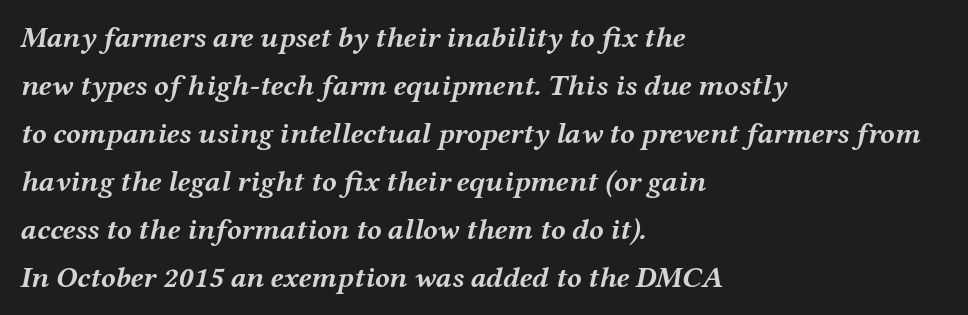
{"italic": "yes", "lean": "right", "slant_degrees": 12, "bold": "yes", "weight": "semibold", "width": "wide", "stroke_contrast": "medium", "x_height": "medium", "monospaced": "no", "underline": "no", "align": "left", "line_spacing": "normal", "line_spacing_ratio": 1.6, "letter_spacing": "normal", "letter_spacing_em": 0.0, "glyph_px": 30}
